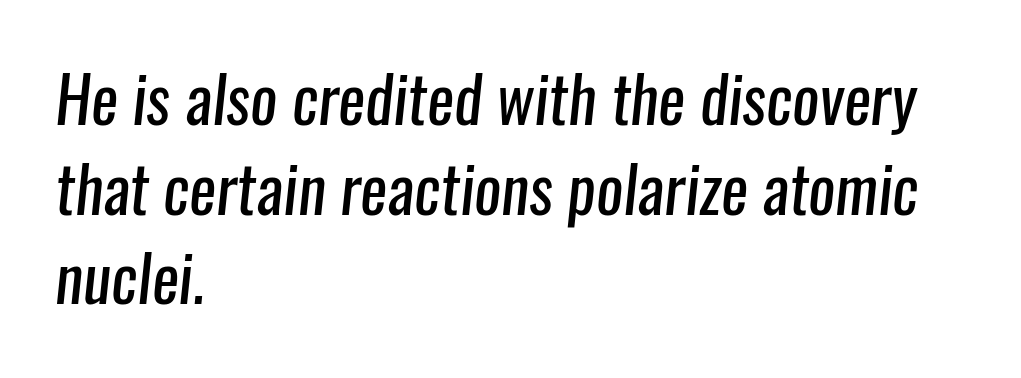
{"serif": "no", "bold": "no", "weight": "regular", "width": "condensed", "stroke_contrast": "low", "x_height": "medium", "monospaced": "no", "underline": "no", "align": "left", "line_spacing": "normal", "line_spacing_ratio": 1.4, "letter_spacing": "normal", "letter_spacing_em": 0.0, "glyph_px": 64}
